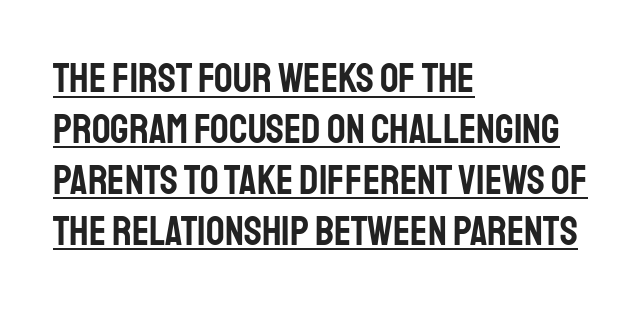
{"serif": "no", "italic": "no", "width": "condensed", "stroke_contrast": "low", "x_height": "large", "monospaced": "no", "underline": "yes", "align": "left", "line_spacing_ratio": 1.24, "letter_spacing": "normal", "letter_spacing_em": 0.0, "glyph_px": 41}
